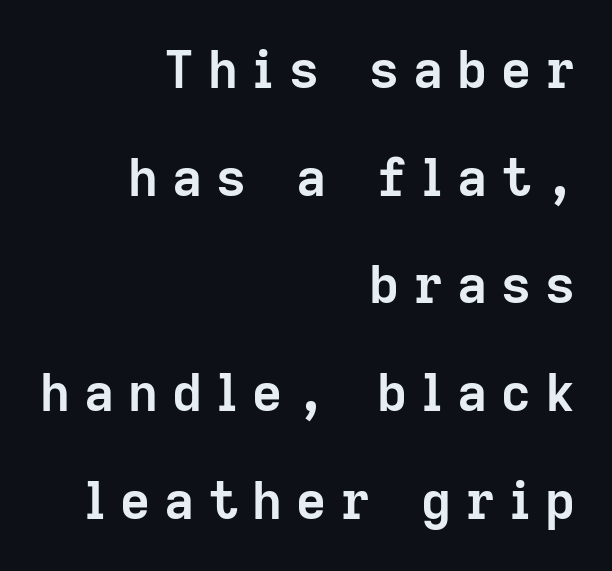
{"serif": "no", "italic": "no", "bold": "yes", "weight": "semibold", "width": "normal", "stroke_contrast": "low", "x_height": "medium", "monospaced": "no", "underline": "no", "align": "right", "line_spacing": "loose", "line_spacing_ratio": 2.07, "letter_spacing": "wide", "letter_spacing_em": 0.27, "glyph_px": 52}
